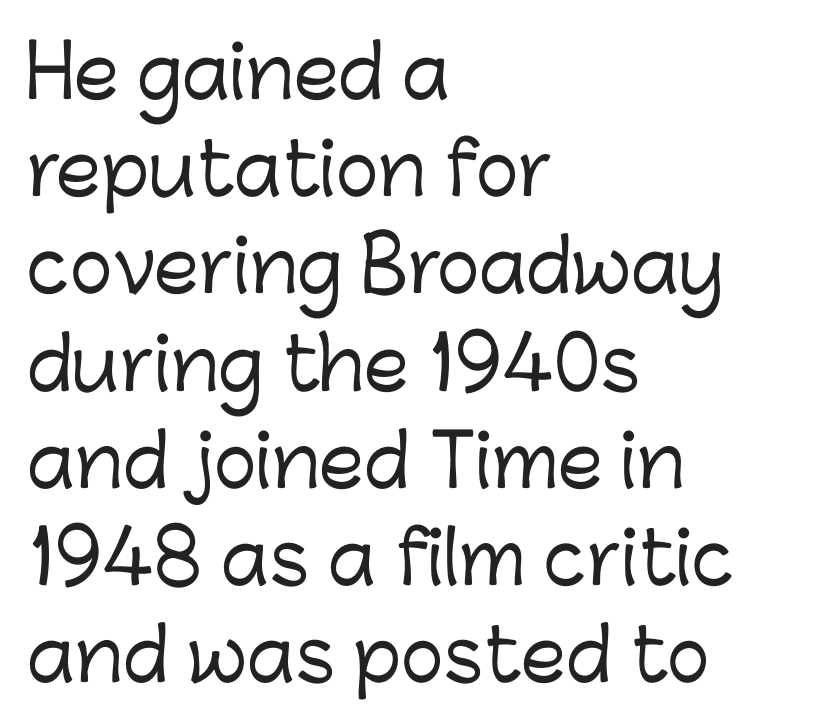
The image shows 72 px sans-serif type, upright; set left-aligned, normal line spacing (1.35x), normal letter spacing, not underlined; low stroke contrast and a medium x-height.
